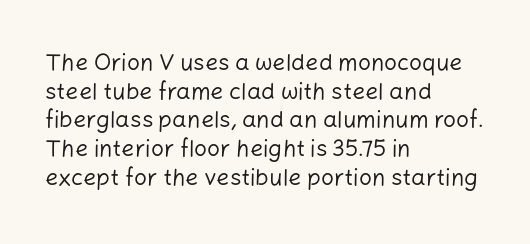
Q: Is the text bold? A: No.
Q: Is the text italic (slanted)? A: No, it is upright.
Q: Is the text underlined? A: No.
Q: How is the paragraph aligned? A: Left-aligned.
Q: Is the spacing between letters normal or unusually wide? A: Normal.
Q: Is the spacing between lines tight, normal or loose? A: Normal.
